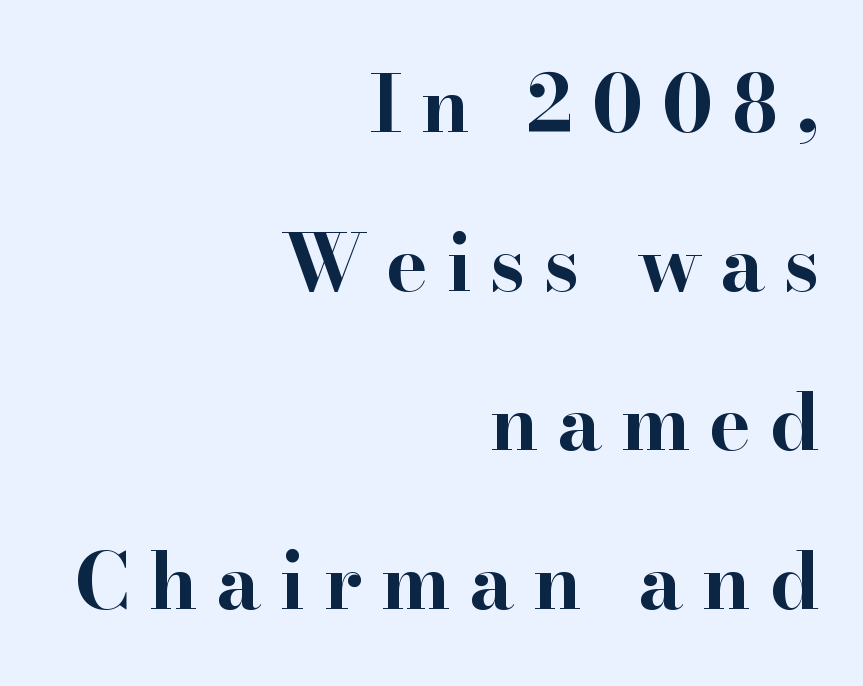
The letters stand upright; this is a roman face. The gaps between neighbouring characters are conspicuously large. Each row of text sits above clean, open space. Note the varied advance widths — an 'i' is clearly narrower than an 'm'. Typographically, this falls in the serif category.
